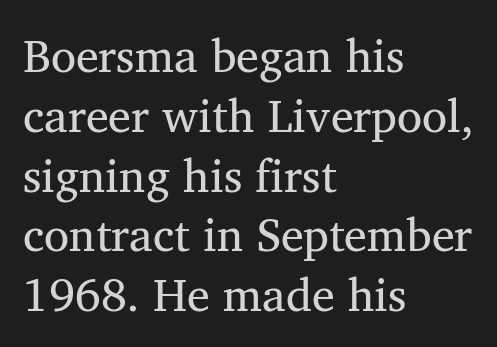
The image shows 46 px regular-weight serif type, upright; set left-aligned, normal line spacing (1.3x), normal letter spacing, not underlined; medium stroke contrast and a medium x-height.
